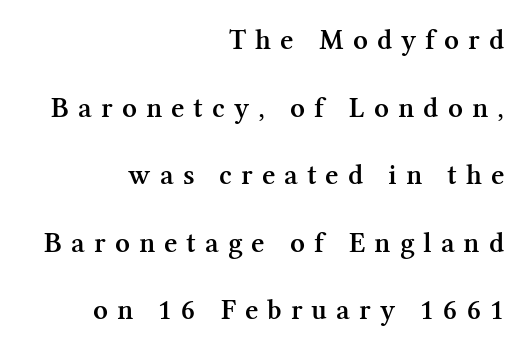
The image shows 29 px semibold serif type, upright; set right-aligned, loose line spacing (2.33x), unusually wide letter spacing (+0.31 em), not underlined; medium stroke contrast and a medium x-height.
